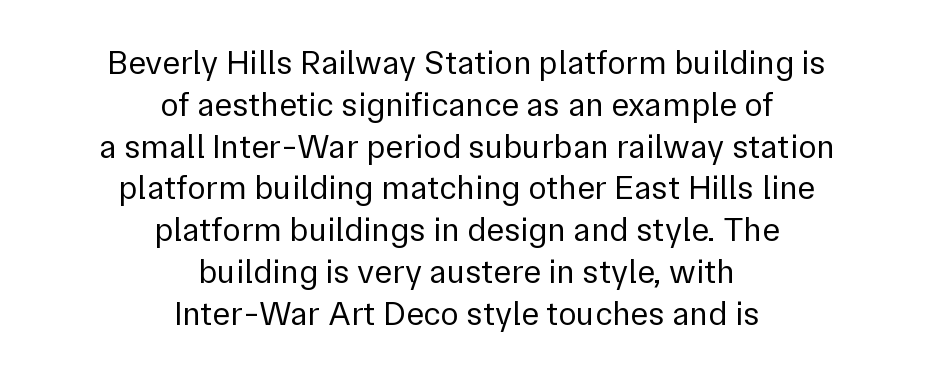
Q: Is the text bold? A: No.
Q: Is the text italic (slanted)? A: No, it is upright.
Q: Is the typeface a serif or a sans-serif typeface? A: Sans-serif.
Q: Is the text underlined? A: No.
Q: How is the paragraph aligned? A: Centered.
Q: Is the spacing between letters normal or unusually wide? A: Normal.
Q: Width (condensed, normal, or wide)? A: Normal.
Q: Stroke contrast? A: Low.
Q: x-height? A: Medium.
Q: Monospaced? A: No.
